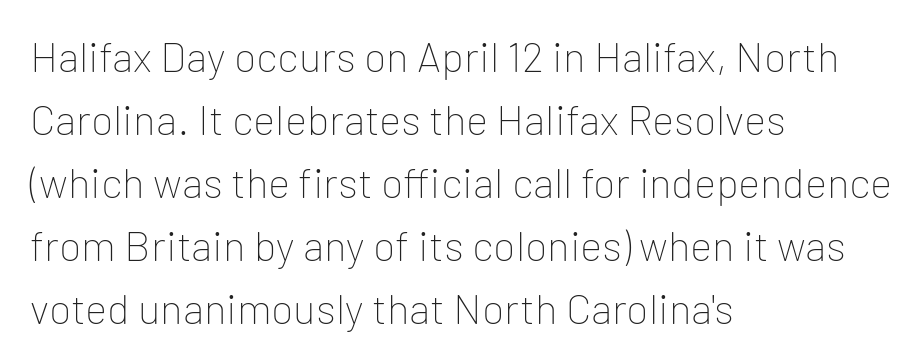
Q: Is the text bold? A: No.
Q: Is the text italic (slanted)? A: No, it is upright.
Q: Is the typeface a serif or a sans-serif typeface? A: Sans-serif.
Q: Is the text underlined? A: No.
Q: How is the paragraph aligned? A: Left-aligned.
Q: Is the spacing between letters normal or unusually wide? A: Normal.
Q: Is the spacing between lines tight, normal or loose? A: Normal.
Q: Width (condensed, normal, or wide)? A: Normal.
Q: Stroke contrast? A: Low.
Q: x-height? A: Medium.
Q: Monospaced? A: No.
